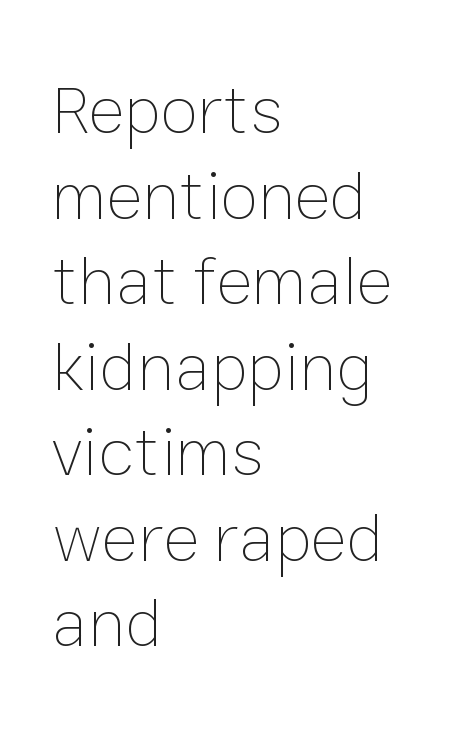
The image shows 69 px thin type, upright; set left-aligned, line spacing 1.24x, normal letter spacing, not underlined; low stroke contrast and a medium x-height.
